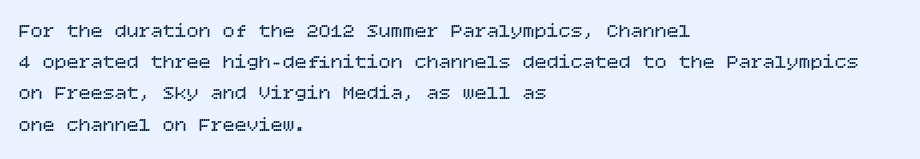
{"italic": "no", "bold": "no", "underline": "no", "align": "left", "line_spacing": "normal", "line_spacing_ratio": 1.56, "letter_spacing": "normal", "letter_spacing_em": 0.0, "glyph_px": 20}
